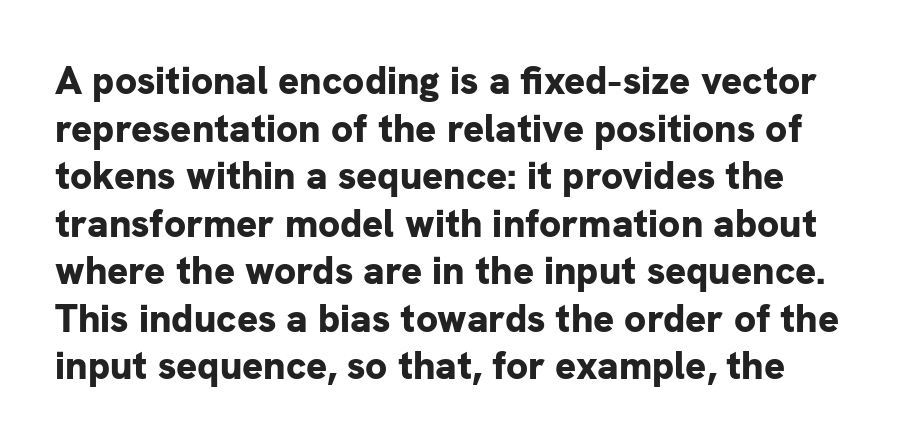
{"serif": "no", "italic": "no", "bold": "yes", "weight": "bold", "width": "normal", "stroke_contrast": "low", "x_height": "medium", "monospaced": "no", "underline": "no", "line_spacing_ratio": 1.22, "letter_spacing": "normal", "letter_spacing_em": 0.0, "glyph_px": 39}
